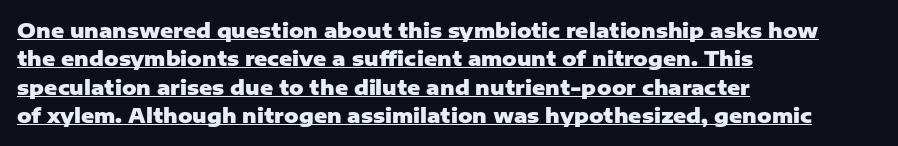
{"italic": "no", "bold": "yes", "underline": "yes", "align": "left", "line_spacing": "normal", "line_spacing_ratio": 1.42, "letter_spacing": "normal", "letter_spacing_em": 0.0, "glyph_px": 20}
